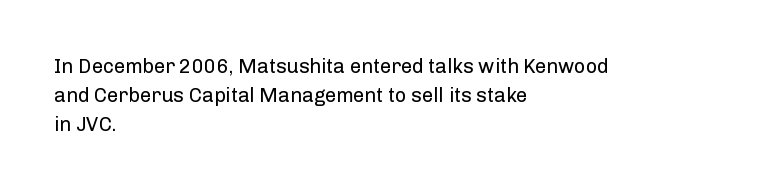
A normal amount of white space separates one row of letters from the next. The foot of each line stays bare and open. The ragged edge is on the right, which tells us the setting is flush left. This sample uses an upright cut, with every glyph sitting square on the baseline. No chunkiness to these letters — they're not bold. Does extra space separate the letters? No, they use regular spacing.
